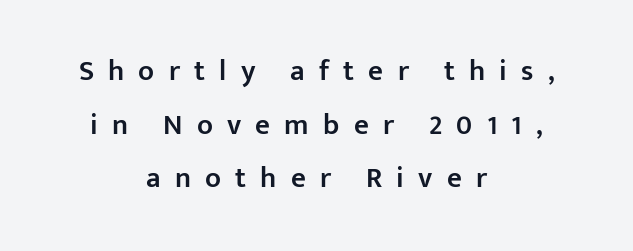
{"serif": "no", "italic": "no", "bold": "semi", "weight": "semibold", "width": "normal", "stroke_contrast": "low", "x_height": "medium", "monospaced": "no", "underline": "no", "align": "center", "line_spacing_ratio": 1.85, "letter_spacing": "wide", "letter_spacing_em": 0.49, "glyph_px": 29}
